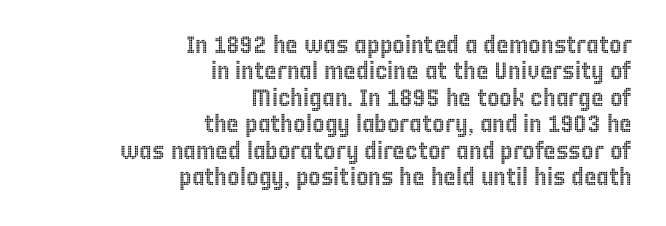
Style check: upright. One-word summary of the alignment: right. The tracking reads as untouched default to a designer's eye. Underlining? Definitely not there.
